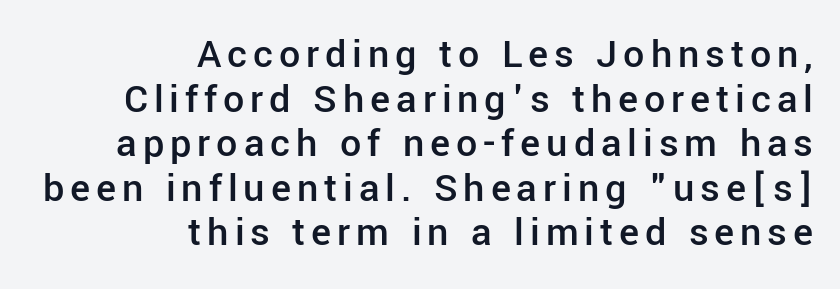
{"serif": "no", "italic": "no", "bold": "semi", "weight": "semibold", "width": "normal", "stroke_contrast": "low", "x_height": "medium", "monospaced": "no", "underline": "no", "align": "right", "line_spacing": "tight", "line_spacing_ratio": 1.06, "glyph_px": 42}
